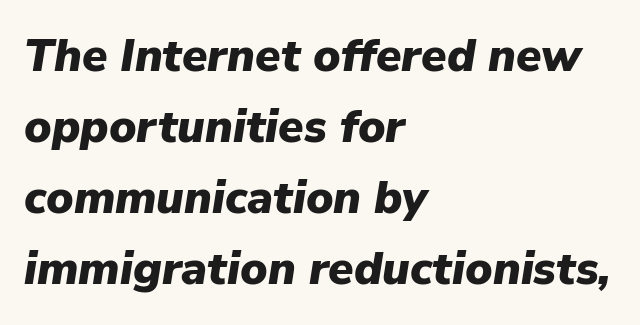
The image shows 46 px heavy type, italic (leaning right); set left-aligned, normal line spacing (1.54x), normal letter spacing, not underlined; low stroke contrast and a medium x-height.
